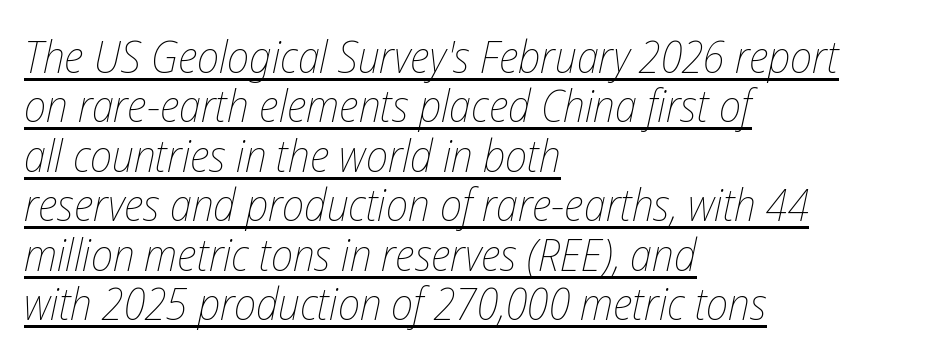
Q: Is the text bold? A: No.
Q: Is the text italic (slanted)? A: Yes, it leans right by about 12 degrees.
Q: Is the text underlined? A: Yes.
Q: How is the paragraph aligned? A: Left-aligned.
Q: Is the spacing between letters normal or unusually wide? A: Normal.
Q: Is the spacing between lines tight, normal or loose? A: Tight.
Q: Width (condensed, normal, or wide)? A: Condensed.
Q: Stroke contrast? A: Low.
Q: x-height? A: Medium.
Q: Monospaced? A: No.
